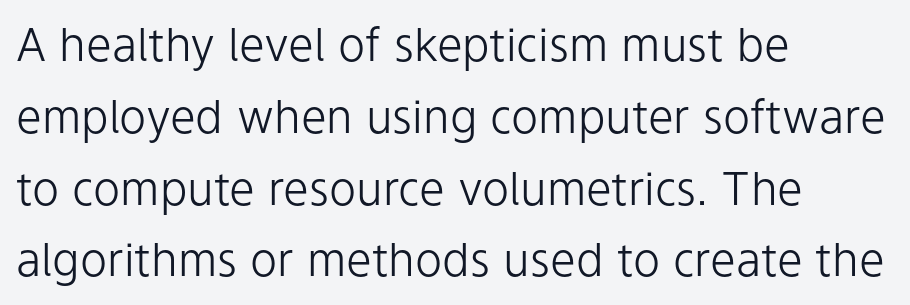
Q: Is the text bold? A: No.
Q: Is the text italic (slanted)? A: No, it is upright.
Q: Is the typeface a serif or a sans-serif typeface? A: Sans-serif.
Q: Is the text underlined? A: No.
Q: How is the paragraph aligned? A: Left-aligned.
Q: Is the spacing between letters normal or unusually wide? A: Normal.
Q: Is the spacing between lines tight, normal or loose? A: Normal.
Q: Width (condensed, normal, or wide)? A: Normal.
Q: Stroke contrast? A: Low.
Q: x-height? A: Medium.
Q: Monospaced? A: No.
